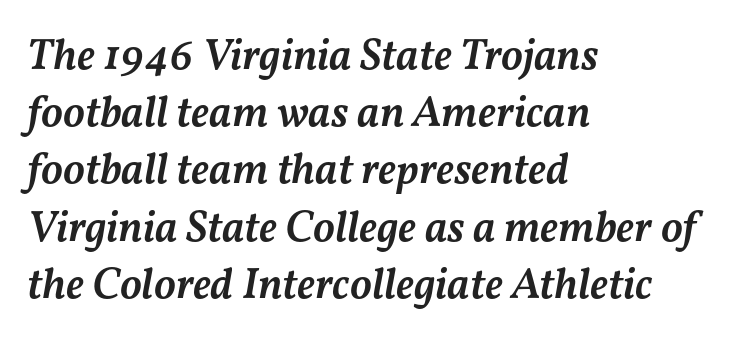
{"italic": "yes", "lean": "right", "slant_degrees": 11, "bold": "semi", "weight": "semibold", "width": "normal", "stroke_contrast": "medium", "x_height": "medium", "monospaced": "no", "underline": "no", "align": "left", "line_spacing": "normal", "line_spacing_ratio": 1.3, "letter_spacing": "normal", "letter_spacing_em": 0.0, "glyph_px": 44}
